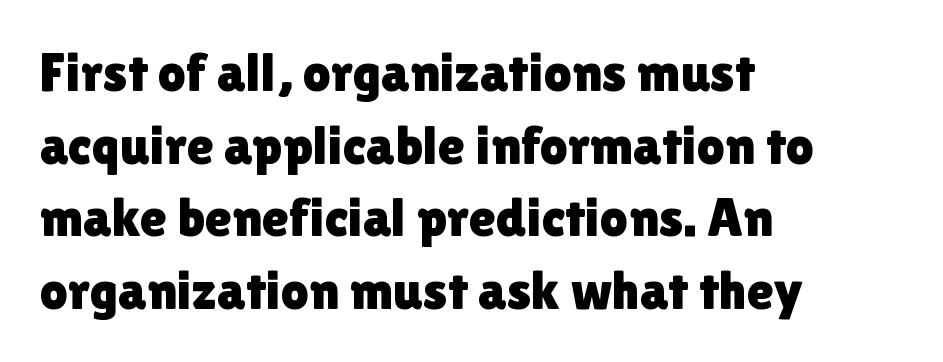
The image shows 55 px sans-serif type, upright; set left-aligned, normal line spacing (1.32x), normal letter spacing, not underlined; a medium x-height.
